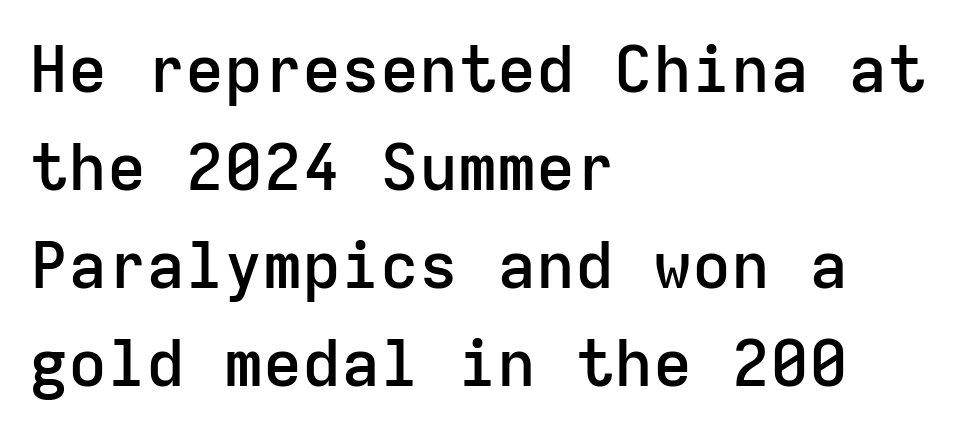
The image shows 65 px semibold sans-serif type, upright, monospaced; set left-aligned, normal line spacing (1.51x), normal letter spacing, not underlined; low stroke contrast and a medium x-height.
